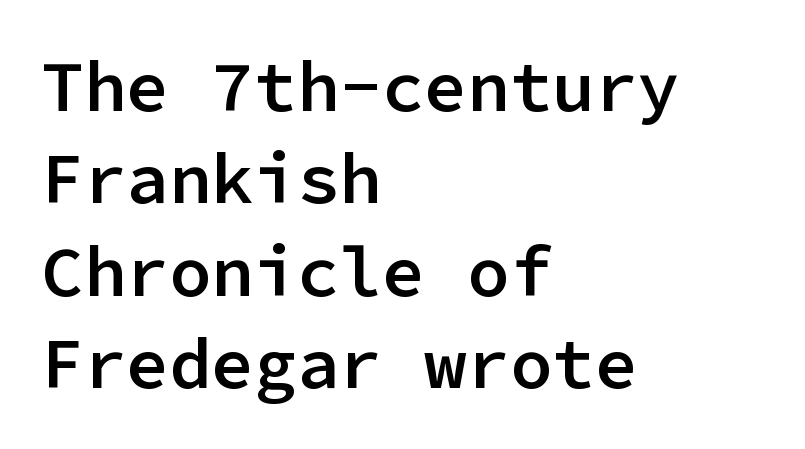
The rows are spaced the way most documents space them. Italic: no, the glyphs are upright roman. Emphasis by weight is partial: semibold. The compositor pushed each line to the left boundary. The face used here is monospaced, like something from a code editor.
